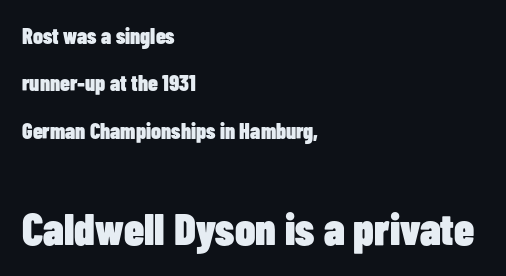
The image shows 45 px heavy, condensed sans-serif type, upright; set left-aligned, loose line spacing (2.15x), normal letter spacing, not underlined; the second (bottom) block is 2.05x larger; low stroke contrast and a medium x-height.
